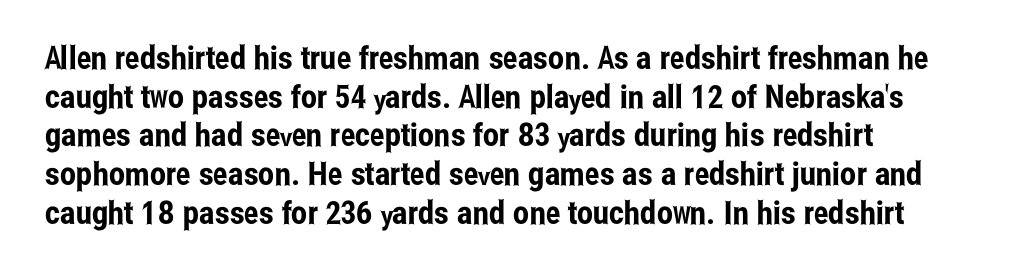
{"serif": "no", "italic": "no", "width": "condensed", "stroke_contrast": "low", "x_height": "medium", "monospaced": "no", "underline": "no", "align": "left", "line_spacing_ratio": 1.21, "letter_spacing": "normal", "letter_spacing_em": 0.0, "glyph_px": 32}
